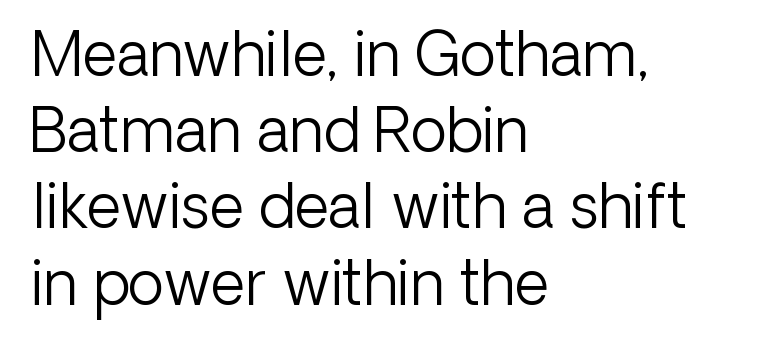
{"serif": "no", "italic": "no", "bold": "no", "weight": "light", "width": "normal", "stroke_contrast": "low", "x_height": "medium", "monospaced": "no", "underline": "no", "align": "left", "line_spacing": "normal", "line_spacing_ratio": 1.27, "letter_spacing": "normal", "letter_spacing_em": 0.0, "glyph_px": 60}
